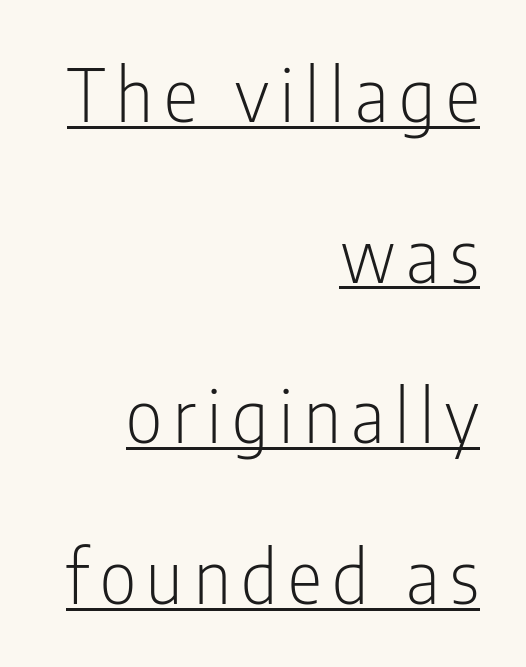
The image shows 72 px light, condensed sans-serif type, upright; set right-aligned, loose line spacing (2.23x), underlined; low stroke contrast and a medium x-height.
